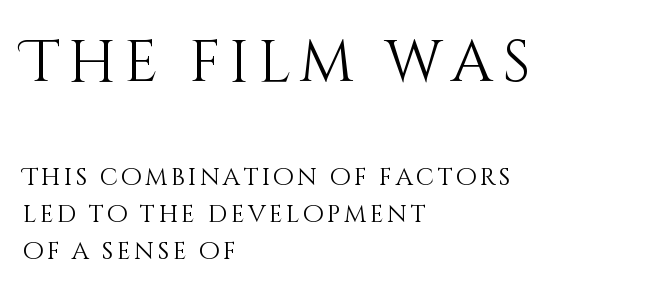
{"italic": "no", "bold": "no", "weight": "light", "width": "normal", "stroke_contrast": "medium", "x_height": "large", "monospaced": "no", "underline": "no", "align": "left", "line_spacing": "normal", "line_spacing_ratio": 1.54, "larger_block": "first", "size_ratio": 2.46, "glyph_px": 59}
